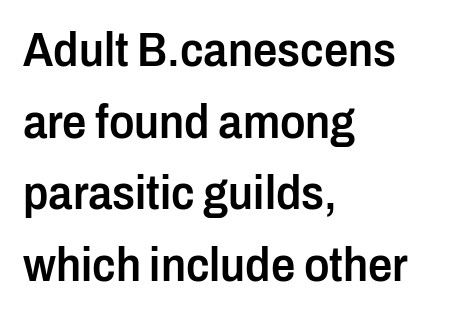
{"serif": "no", "italic": "no", "bold": "semi", "weight": "semibold", "width": "condensed", "stroke_contrast": "low", "x_height": "medium", "monospaced": "no", "underline": "no", "align": "left", "line_spacing": "normal", "line_spacing_ratio": 1.49, "letter_spacing": "normal", "letter_spacing_em": 0.0, "glyph_px": 48}
